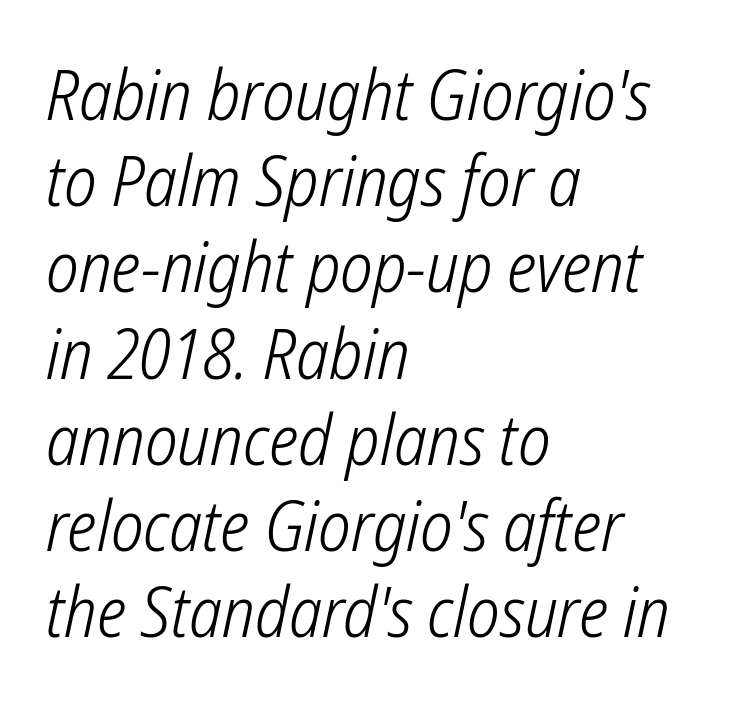
Q: Is the text bold? A: No.
Q: Is the typeface a serif or a sans-serif typeface? A: Sans-serif.
Q: Is the text underlined? A: No.
Q: How is the paragraph aligned? A: Left-aligned.
Q: Is the spacing between letters normal or unusually wide? A: Normal.
Q: Is the spacing between lines tight, normal or loose? A: Normal.
Q: Width (condensed, normal, or wide)? A: Condensed.
Q: Stroke contrast? A: Low.
Q: x-height? A: Medium.
Q: Monospaced? A: No.
